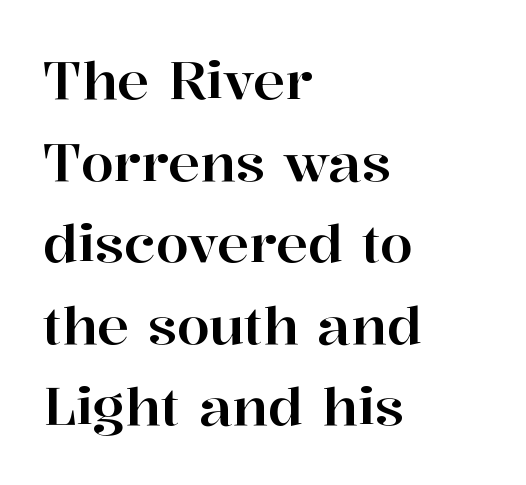
Varying glyph widths throughout — classic text-font behaviour. All the whitespace from short lines collects on the right. This sample uses an upright cut, with every glyph sitting square on the baseline. Interline gaps are of average width in this sample. Lines of text with bare space underneath. Characters follow at the spacing the type designer built in.
